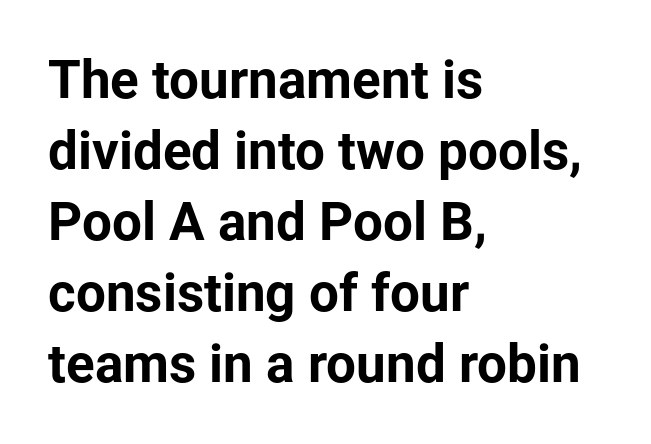
{"serif": "no", "italic": "no", "bold": "yes", "weight": "bold", "width": "normal", "stroke_contrast": "low", "x_height": "medium", "monospaced": "no", "underline": "no", "align": "left", "line_spacing": "normal", "line_spacing_ratio": 1.34, "letter_spacing": "normal", "letter_spacing_em": 0.0, "glyph_px": 53}
